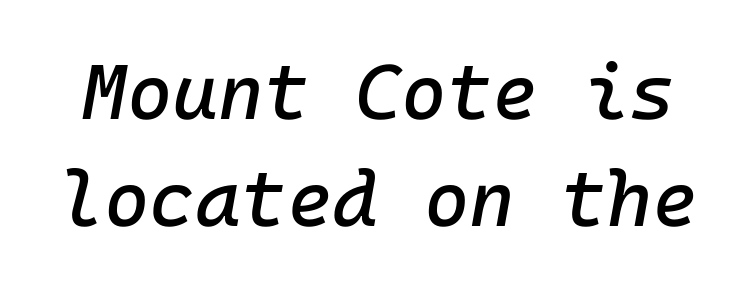
{"italic": "yes", "lean": "right", "slant_degrees": 10, "width": "normal", "stroke_contrast": "low", "x_height": "medium", "underline": "no", "line_spacing": "normal", "line_spacing_ratio": 1.37, "letter_spacing": "normal", "letter_spacing_em": 0.0, "glyph_px": 78}
